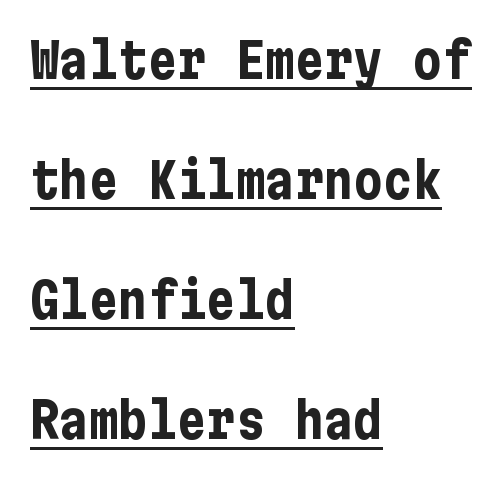
The image shows 49 px bold, condensed sans-serif type, upright; set left-aligned, loose line spacing (2.45x), normal letter spacing, underlined; low stroke contrast and a medium x-height.
